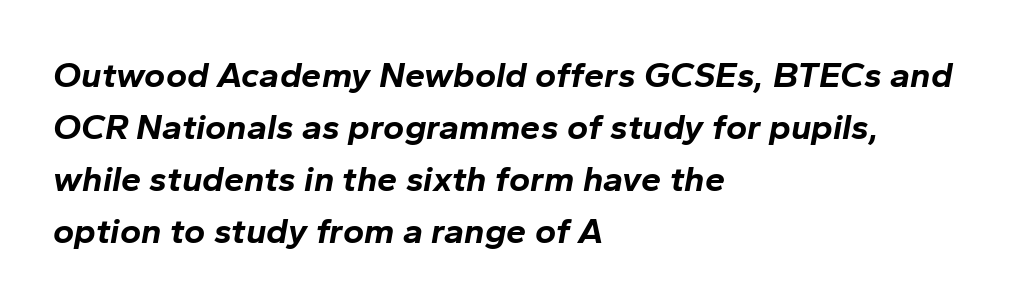
Do the characters align in a grid? No, the font is proportional. The letterforms sit shoulder to shoulder at normal distance. The specimen omits any rule beneath the text block's lines. These lines sit exactly where default settings would place them. I'd describe the lettering as bold — thick and assertive.
